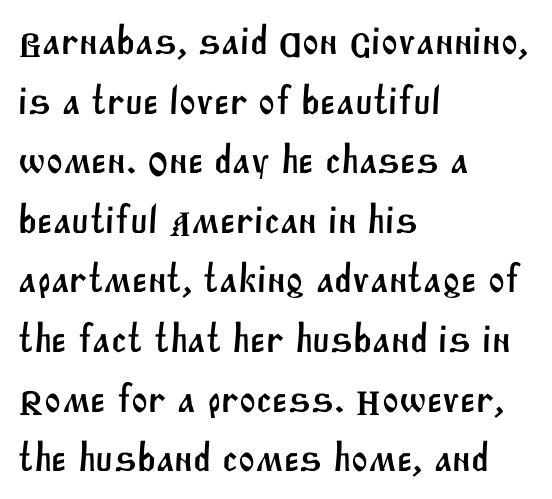
Notice how descenders clear the ascenders below comfortably — that's standard leading. The rendering uses natural spacing where letterforms have individual widths. Leftover space on each line is placed entirely after the last word. Regarding serifs, this sample does without them.
